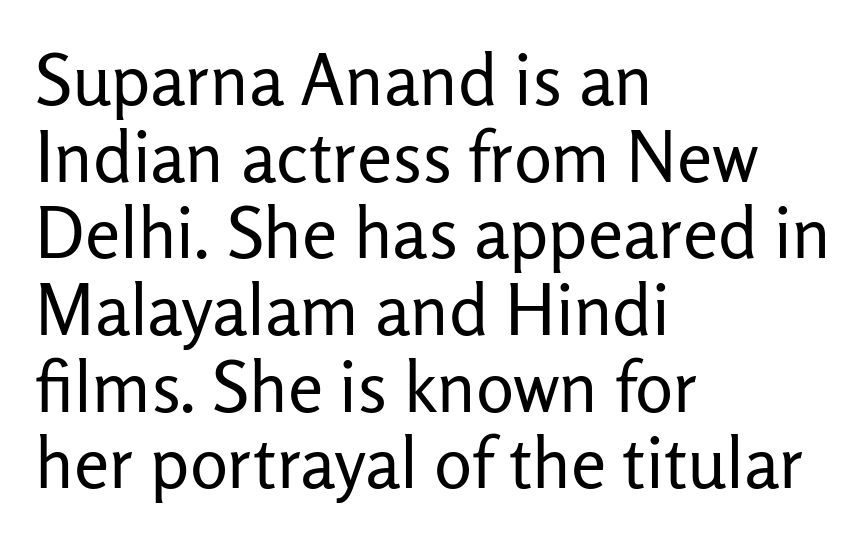
Vertically, the passage feels compressed, each row crowding the next. Where is the straight margin? On the left. Designer's note — italics off, roman on. Honestly, the letter spacing is just normal — you wouldn't notice it. The foot of each line stays bare and open. Think of a printed novel: that variable character pitch is what you see here.
